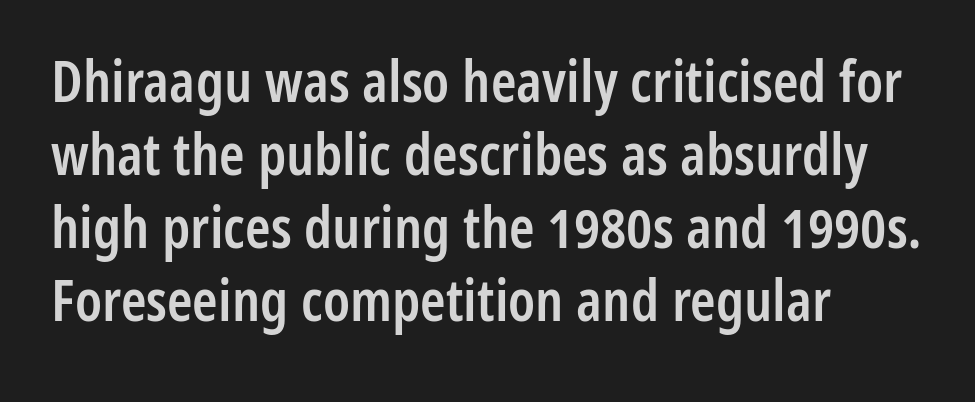
The image shows 58 px semibold, condensed sans-serif type, upright; set left-aligned, normal line spacing (1.26x), normal letter spacing, not underlined; low stroke contrast and a medium x-height.
